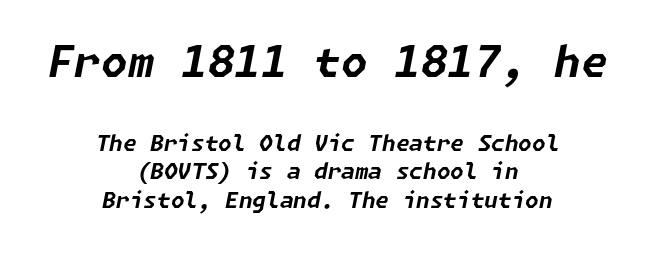
The face used here appears at its bigger size in the upper chunk. Caption: standard tracking, unaltered. Designer's note — italics engaged. The words here are not underlined. Caption: bold face, heavy strokes.
